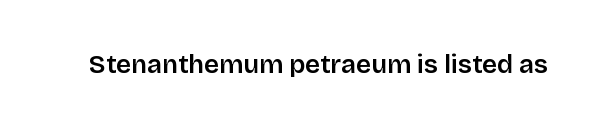
The image shows 26 px text type, upright; set normal letter spacing, not underlined.
